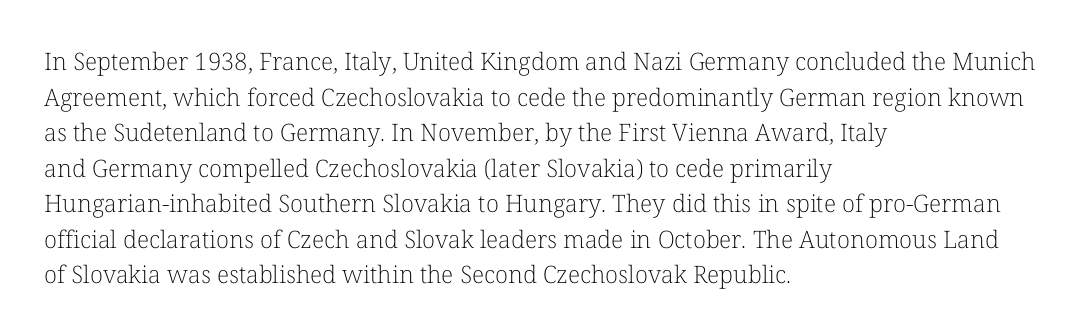
Q: Is the text bold? A: No.
Q: Is the text italic (slanted)? A: No, it is upright.
Q: Is the text underlined? A: No.
Q: How is the paragraph aligned? A: Left-aligned.
Q: Is the spacing between letters normal or unusually wide? A: Normal.
Q: Is the spacing between lines tight, normal or loose? A: Normal.
